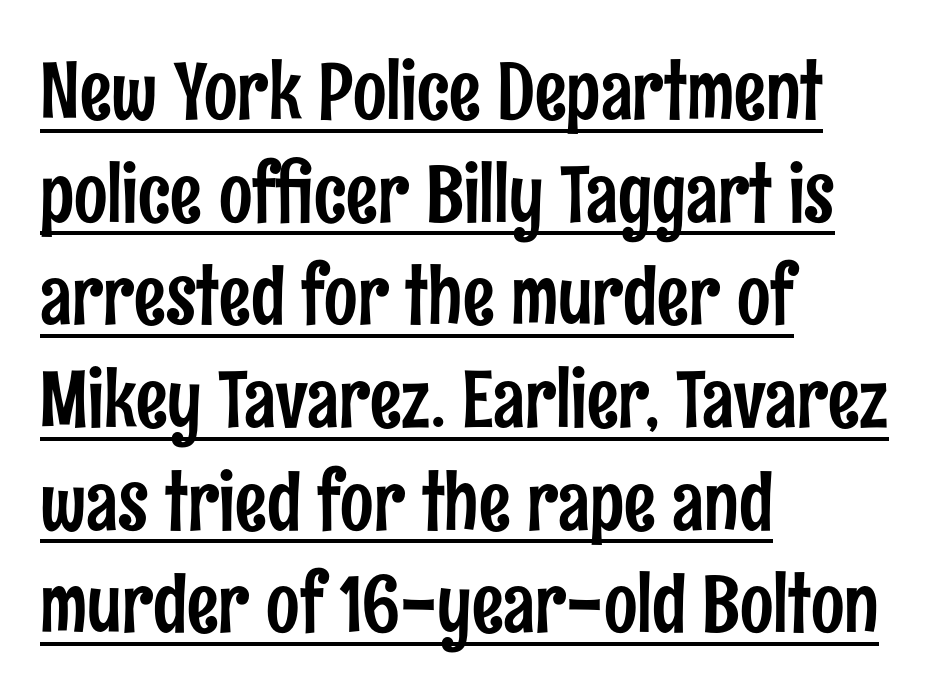
Q: Is the text italic (slanted)? A: No, it is upright.
Q: Is the typeface a serif or a sans-serif typeface? A: Sans-serif.
Q: Is the text underlined? A: Yes.
Q: How is the paragraph aligned? A: Left-aligned.
Q: Is the spacing between letters normal or unusually wide? A: Normal.
Q: Is the spacing between lines tight, normal or loose? A: Normal.
Q: Width (condensed, normal, or wide)? A: Condensed.
Q: Stroke contrast? A: Low.
Q: x-height? A: Medium.
Q: Monospaced? A: No.
